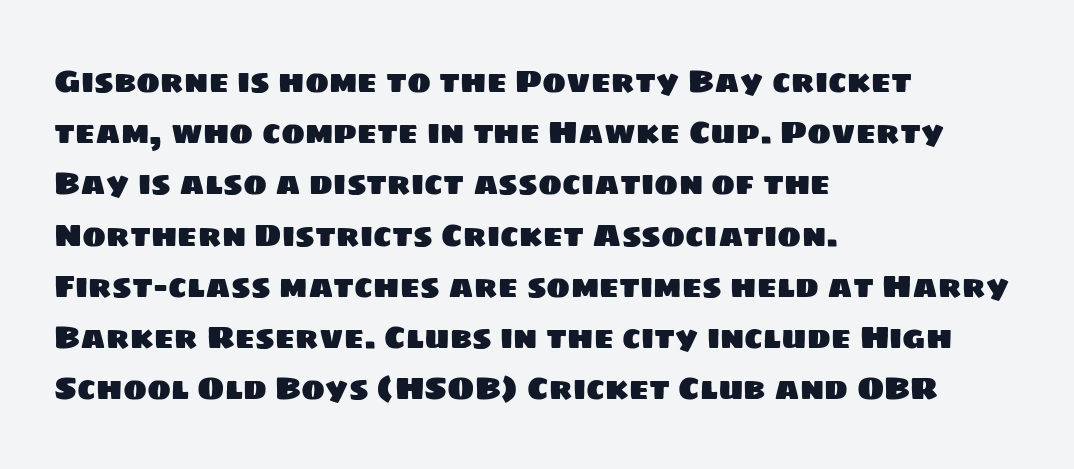
Q: Is the typeface a serif or a sans-serif typeface? A: Sans-serif.
Q: Is the text underlined? A: No.
Q: How is the paragraph aligned? A: Left-aligned.
Q: Is the spacing between letters normal or unusually wide? A: Normal.
Q: Is the spacing between lines tight, normal or loose? A: Normal.
Q: Width (condensed, normal, or wide)? A: Normal.
Q: Stroke contrast? A: Low.
Q: x-height? A: Large.
Q: Monospaced? A: No.
